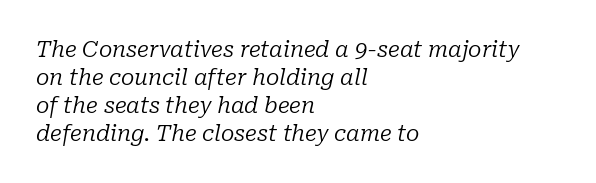
The image shows 22 px text type, italic (leaning right); set left-aligned, normal line spacing (1.27x), normal letter spacing, not underlined.
